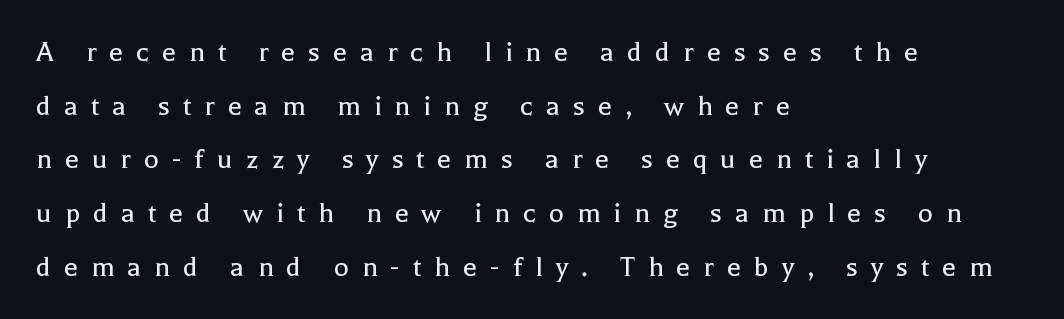
What stands out about the letter spacing? Its width — letters are far apart. Stroke mass is kept to a normal reading level or below. Font category for this specimen: serif. If you drew a ruler down the left edge, every line would touch it.
